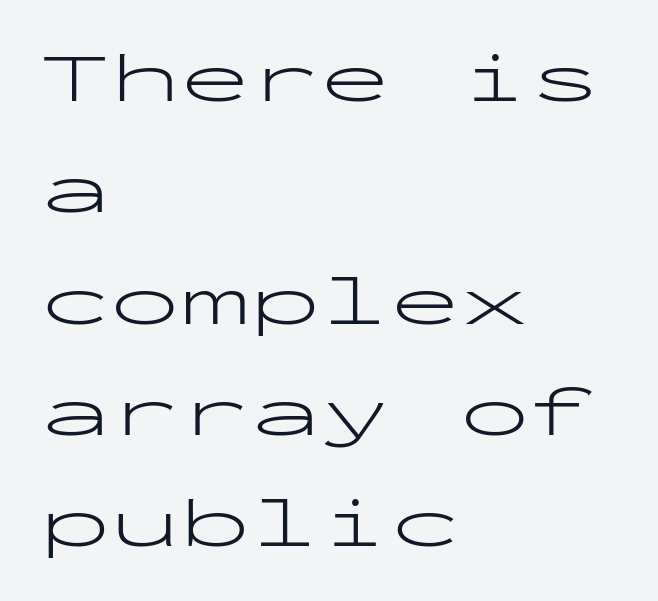
{"serif": "no", "italic": "no", "bold": "no", "weight": "light", "width": "wide", "stroke_contrast": "low", "x_height": "medium", "monospaced": "yes", "underline": "no", "align": "left", "line_spacing": "normal", "line_spacing_ratio": 1.59, "letter_spacing": "normal", "letter_spacing_em": 0.0, "glyph_px": 70}
